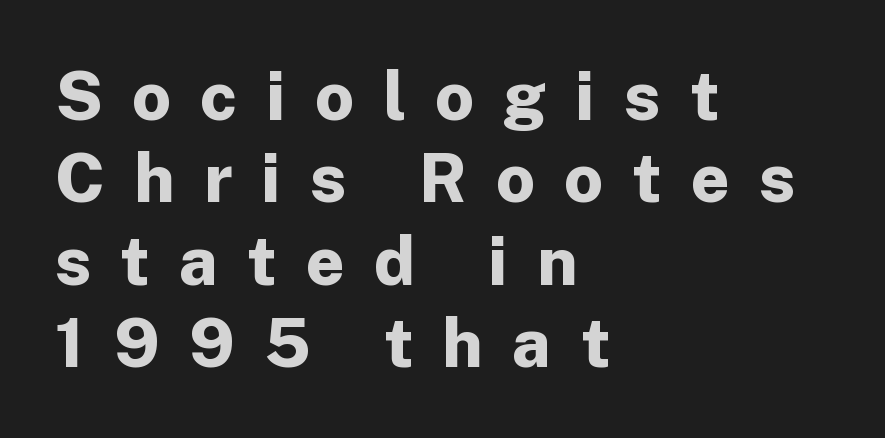
Q: Is the text bold? A: Yes.
Q: Is the text italic (slanted)? A: No, it is upright.
Q: Is the typeface a serif or a sans-serif typeface? A: Sans-serif.
Q: Is the text underlined? A: No.
Q: How is the paragraph aligned? A: Left-aligned.
Q: Is the spacing between letters normal or unusually wide? A: Unusually wide.
Q: Width (condensed, normal, or wide)? A: Normal.
Q: Stroke contrast? A: Low.
Q: x-height? A: Medium.
Q: Monospaced? A: No.
